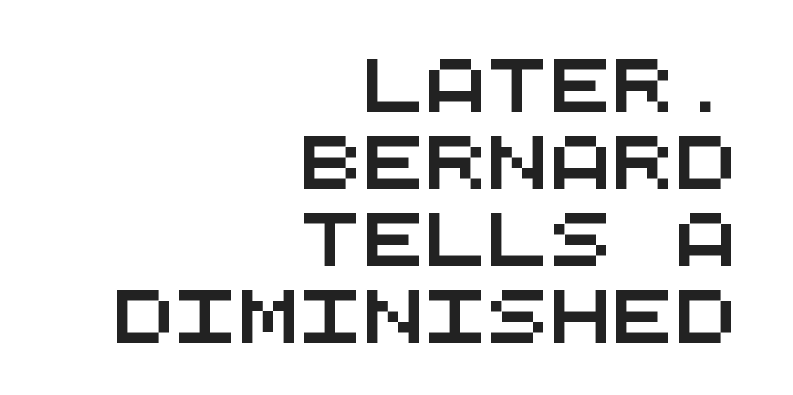
Q: Is the typeface a serif or a sans-serif typeface? A: Sans-serif.
Q: Is the text underlined? A: No.
Q: How is the paragraph aligned? A: Right-aligned.
Q: Is the spacing between letters normal or unusually wide? A: Normal.
Q: Is the spacing between lines tight, normal or loose? A: Normal.
Q: Width (condensed, normal, or wide)? A: Wide.
Q: Stroke contrast? A: Medium.
Q: x-height? A: Large.
Q: Monospaced? A: Yes.
